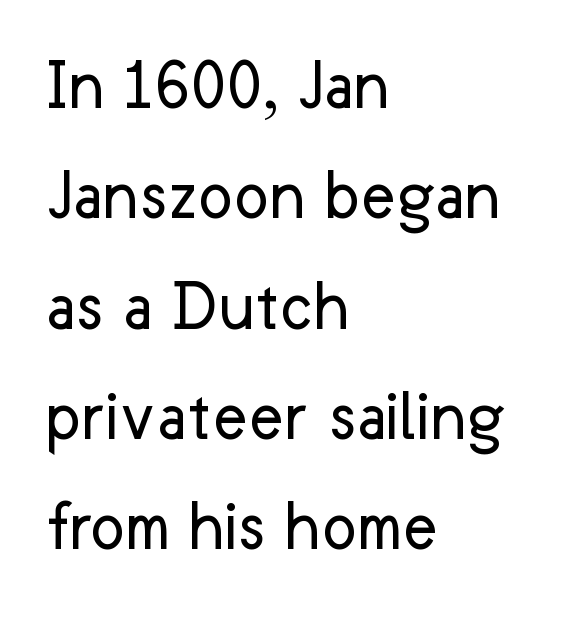
The image shows 74 px regular-weight sans-serif type, upright; set left-aligned, normal line spacing (1.49x), normal letter spacing, not underlined; low stroke contrast and a medium x-height.
